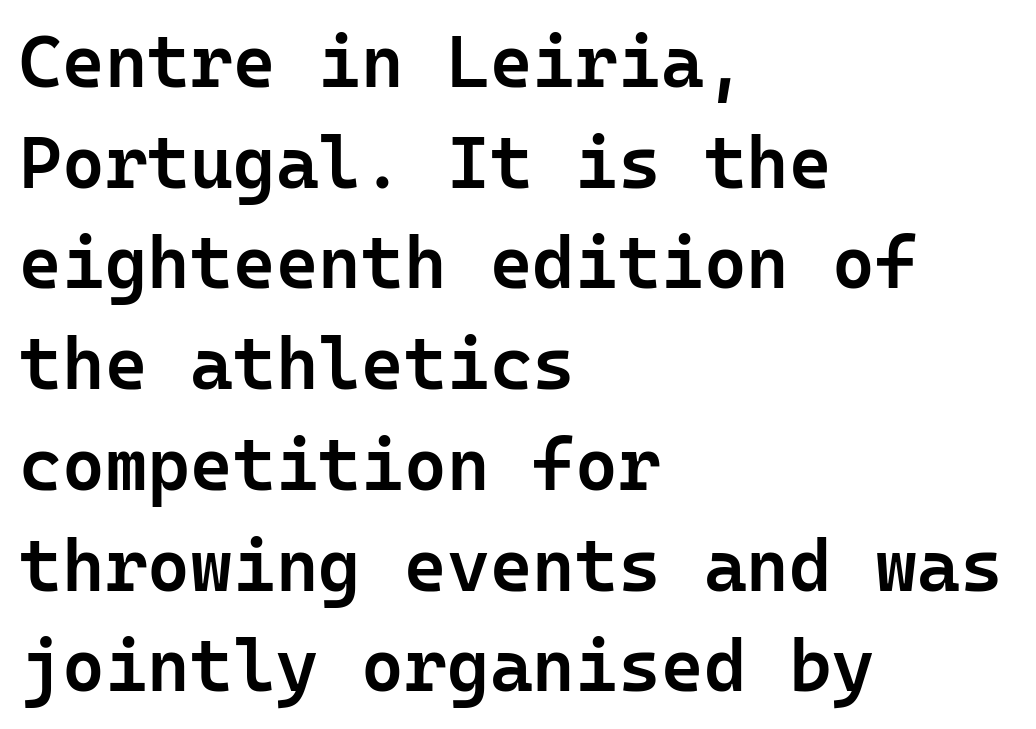
Q: Is the text bold? A: Semi-bold.
Q: Is the text italic (slanted)? A: No, it is upright.
Q: Is the typeface a serif or a sans-serif typeface? A: Sans-serif.
Q: Is the text underlined? A: No.
Q: How is the paragraph aligned? A: Left-aligned.
Q: Is the spacing between letters normal or unusually wide? A: Normal.
Q: Is the spacing between lines tight, normal or loose? A: Normal.
Q: Width (condensed, normal, or wide)? A: Normal.
Q: Stroke contrast? A: Low.
Q: x-height? A: Medium.
Q: Monospaced? A: Yes.
